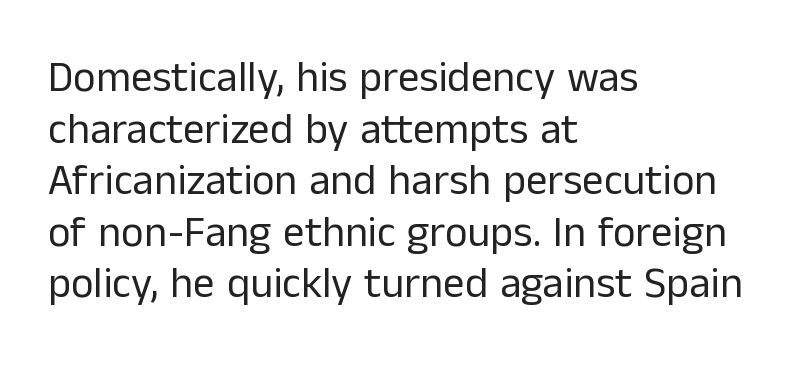
It's the straight-up-and-down kind of type. The typesetter chose a ragged-right arrangement here. Compared with typical body copy, the letter spacing here is the same. Weight: not bold — regular or lighter. The rendering uses natural spacing where letterforms have individual widths. Serif or sans? Sans — the stroke terminals are bare.
